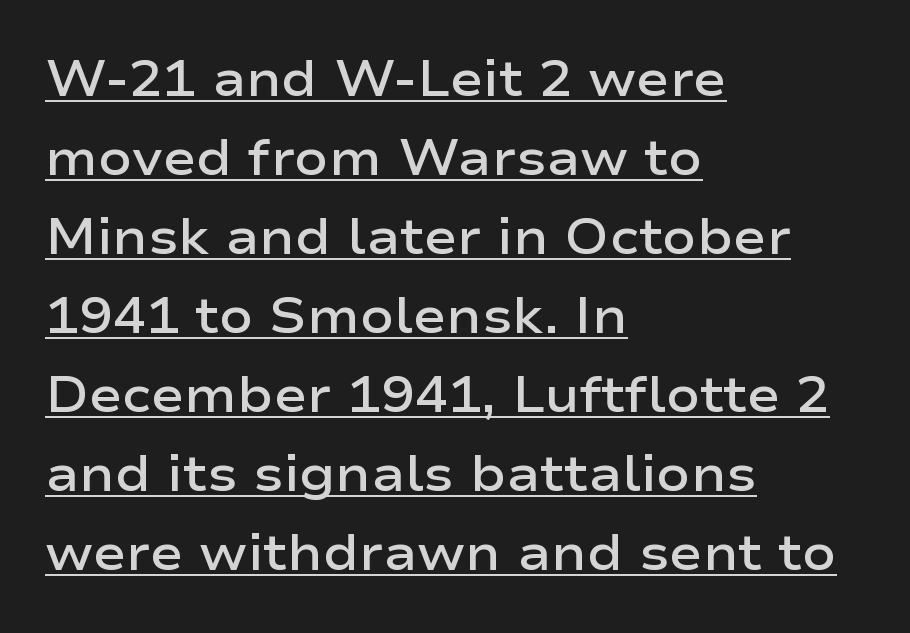
Q: Is the text bold? A: Semi-bold.
Q: Is the text italic (slanted)? A: No, it is upright.
Q: Is the typeface a serif or a sans-serif typeface? A: Sans-serif.
Q: Is the text underlined? A: Yes.
Q: How is the paragraph aligned? A: Left-aligned.
Q: Is the spacing between letters normal or unusually wide? A: Normal.
Q: Is the spacing between lines tight, normal or loose? A: Normal.
Q: Width (condensed, normal, or wide)? A: Wide.
Q: Stroke contrast? A: Low.
Q: x-height? A: Medium.
Q: Monospaced? A: No.
